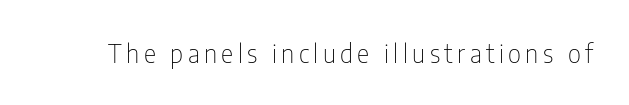
On a weight scale, this lands at 450 or below. The gap between lines stays unmarked. Notice how the stems are strictly vertical — no italics here.
